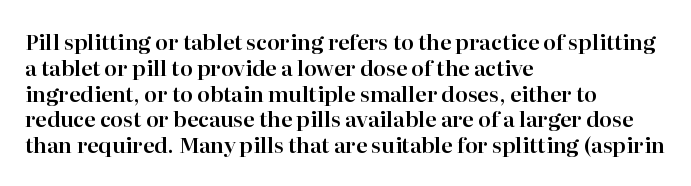
{"italic": "no", "underline": "no", "align": "left", "line_spacing_ratio": 1.23, "letter_spacing": "normal", "letter_spacing_em": 0.0, "glyph_px": 21}
